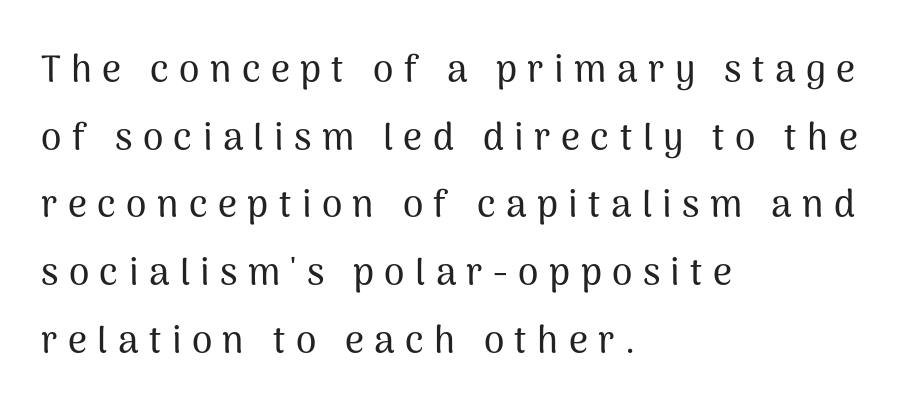
What kind of face is this? One without serifs — a sans. In terms of posture, this sample is upright. These lines stack with their left ends in a neat column. Letters rest on an invisible, unmarked baseline. Words appear elongated and porous because spacing is wide.
